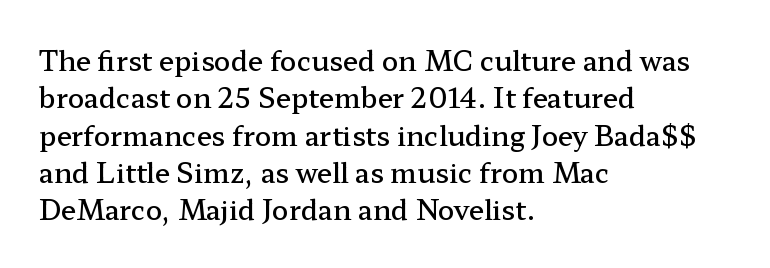
Q: Is the text bold? A: Semi-bold.
Q: Is the text italic (slanted)? A: No, it is upright.
Q: Is the text underlined? A: No.
Q: How is the paragraph aligned? A: Left-aligned.
Q: Is the spacing between letters normal or unusually wide? A: Normal.
Q: Is the spacing between lines tight, normal or loose? A: Normal.
